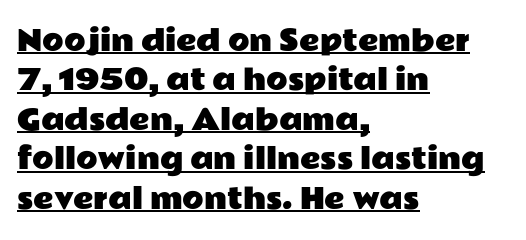
{"serif": "no", "italic": "no", "width": "wide", "stroke_contrast": "low", "x_height": "medium", "monospaced": "no", "underline": "yes", "align": "left", "line_spacing": "normal", "line_spacing_ratio": 1.41, "letter_spacing": "normal", "letter_spacing_em": 0.0, "glyph_px": 28}
